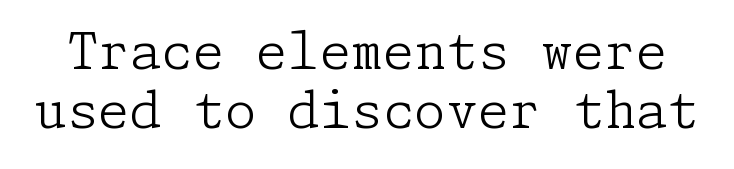
Q: Is the text bold? A: No.
Q: Is the text italic (slanted)? A: No, it is upright.
Q: Is the typeface a serif or a sans-serif typeface? A: Serif.
Q: Is the text underlined? A: No.
Q: Is the spacing between letters normal or unusually wide? A: Normal.
Q: Is the spacing between lines tight, normal or loose? A: Tight.
Q: Width (condensed, normal, or wide)? A: Normal.
Q: Stroke contrast? A: Low.
Q: x-height? A: Medium.
